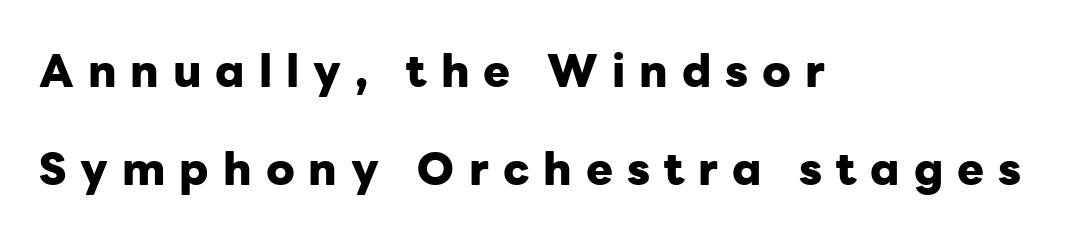
The image shows 45 px heavy sans-serif type, upright; set left-aligned, loose line spacing (2.18x), unusually wide letter spacing (+0.31 em), not underlined; low stroke contrast and a medium x-height.
